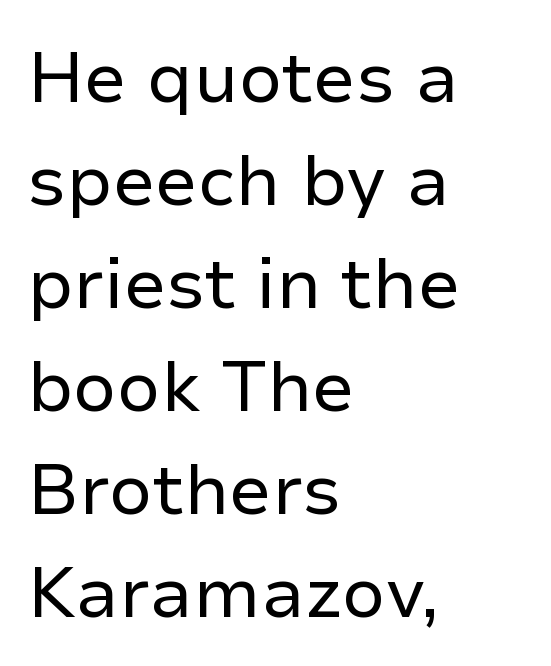
Q: Is the text bold? A: No.
Q: Is the text italic (slanted)? A: No, it is upright.
Q: Is the typeface a serif or a sans-serif typeface? A: Sans-serif.
Q: Is the text underlined? A: No.
Q: How is the paragraph aligned? A: Left-aligned.
Q: Is the spacing between letters normal or unusually wide? A: Normal.
Q: Is the spacing between lines tight, normal or loose? A: Normal.
Q: Width (condensed, normal, or wide)? A: Normal.
Q: Stroke contrast? A: Low.
Q: x-height? A: Medium.
Q: Monospaced? A: No.
